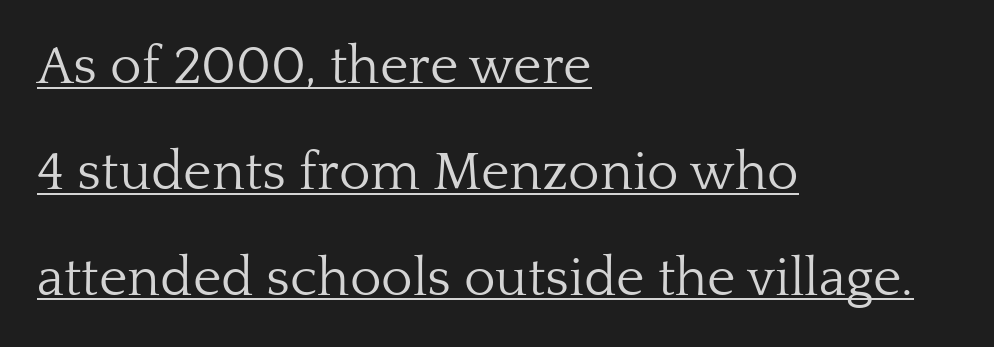
Summary of vertical rhythm: relaxed, with wide interline spacing. The sample's only ornament is a line tracing under the words. Here the glyphs are tracked normally, forming tight word shapes. Heft: none added — not bold. When letters stand straight like this, we call the style roman or upright.
